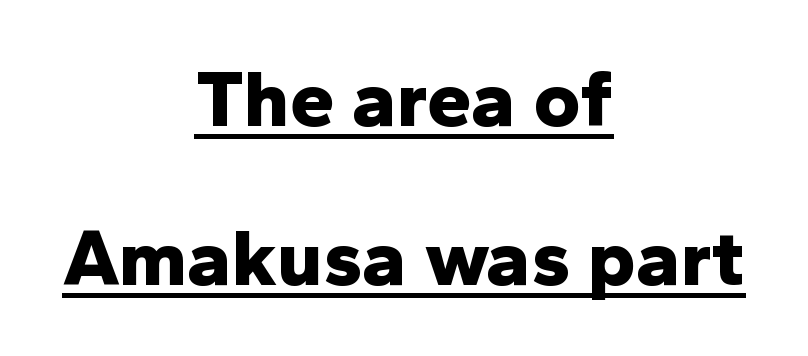
Font category for this specimen: sans-serif. The glyphs are accompanied by a horizontal stroke just below them. Italic: no, the glyphs are upright roman. Typeset on center — no edge is straight.
